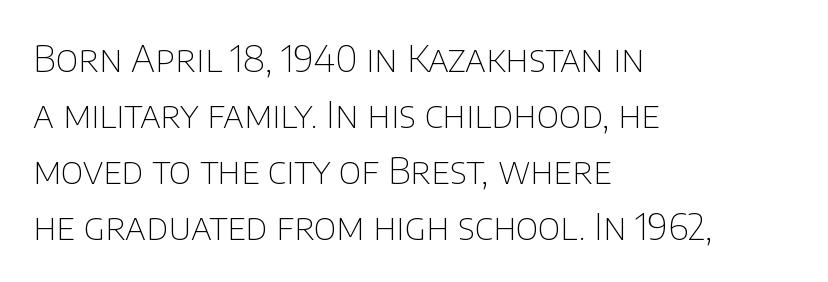
The image shows 37 px thin sans-serif type, upright; set left-aligned, normal line spacing (1.51x), normal letter spacing, not underlined; low stroke contrast and a large x-height.
